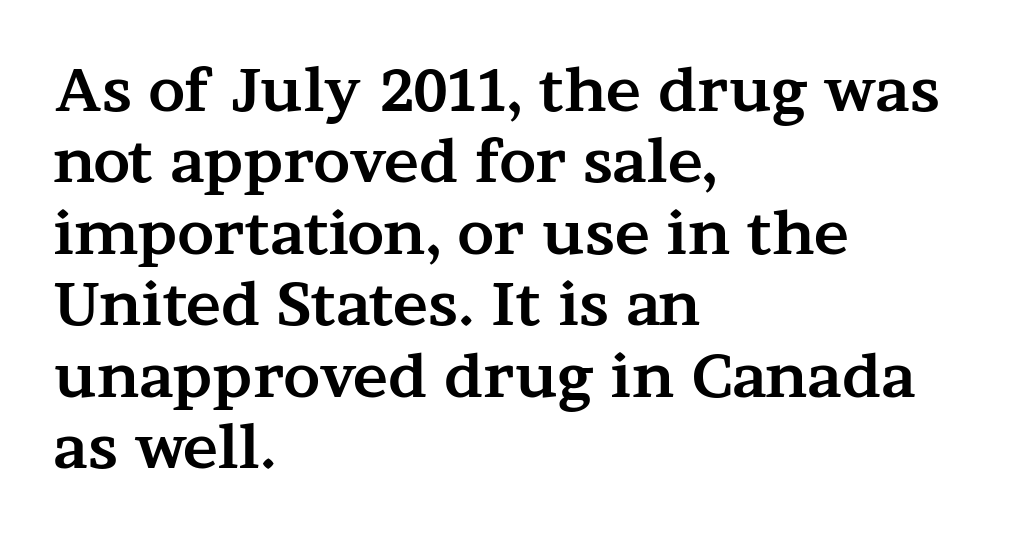
The image shows 59 px bold, wide serif type, upright; set left-aligned, line spacing 1.21x, normal letter spacing, not underlined; medium stroke contrast and a medium x-height.
